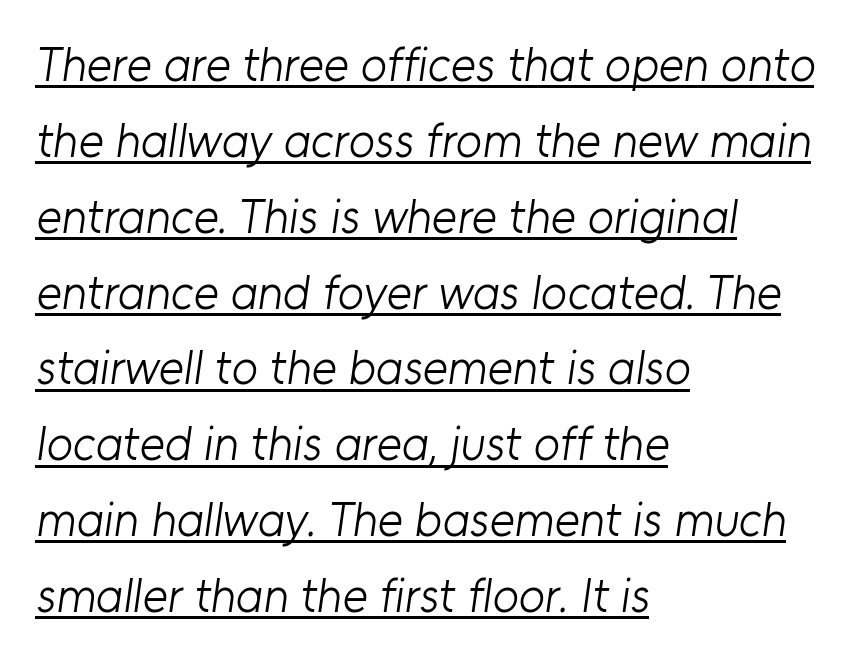
The image shows 48 px light sans-serif type; set left-aligned, normal line spacing (1.58x), normal letter spacing, underlined; low stroke contrast and a medium x-height.
